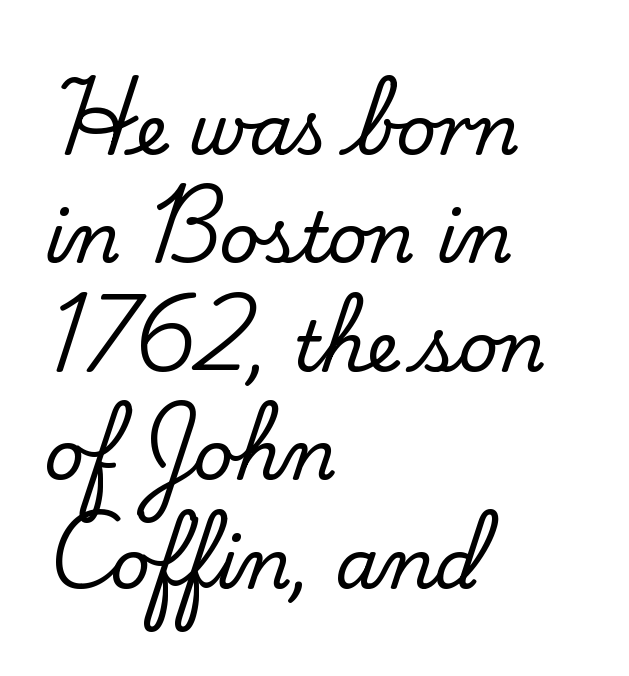
Tracking here is standard; glyphs follow each other at the usual distance. These lines stack with their left ends in a neat column. Is this a fixed-width face? No — the glyphs have proportional, varying widths. Summary of vertical rhythm: regular, with standard interline spacing.
